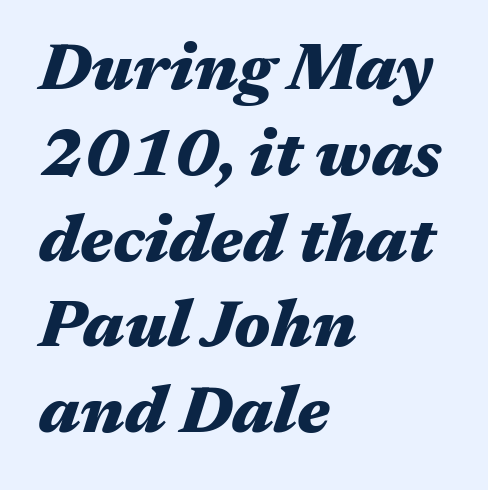
The image shows 67 px heavy, wide type, italic (leaning right); set left-aligned, normal line spacing (1.28x), normal letter spacing, not underlined; medium stroke contrast and a medium x-height.
